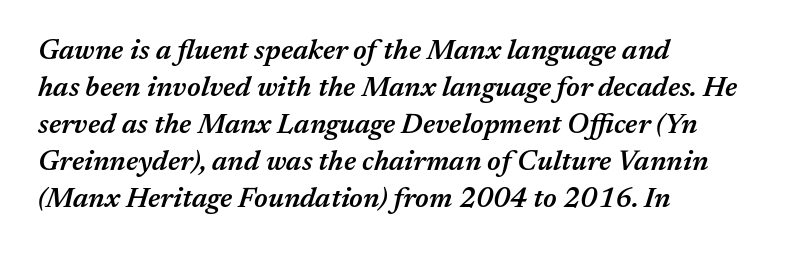
Q: Is the text bold? A: Semi-bold.
Q: Is the text italic (slanted)? A: Yes, it leans right by about 17 degrees.
Q: Is the text underlined? A: No.
Q: How is the paragraph aligned? A: Left-aligned.
Q: Is the spacing between letters normal or unusually wide? A: Normal.
Q: Is the spacing between lines tight, normal or loose? A: Normal.
Q: Width (condensed, normal, or wide)? A: Normal.
Q: Stroke contrast? A: Medium.
Q: x-height? A: Medium.
Q: Monospaced? A: No.
